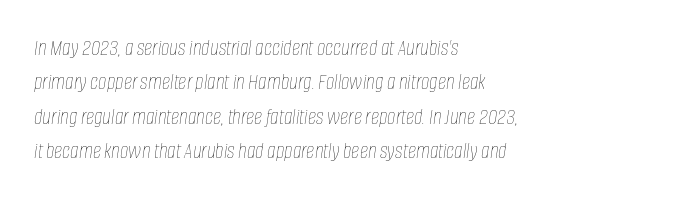
Q: Is the text bold? A: No.
Q: Is the text italic (slanted)? A: Yes, it leans right by about 8 degrees.
Q: Is the text underlined? A: No.
Q: How is the paragraph aligned? A: Left-aligned.
Q: Is the spacing between letters normal or unusually wide? A: Normal.
Q: Is the spacing between lines tight, normal or loose? A: Normal.
